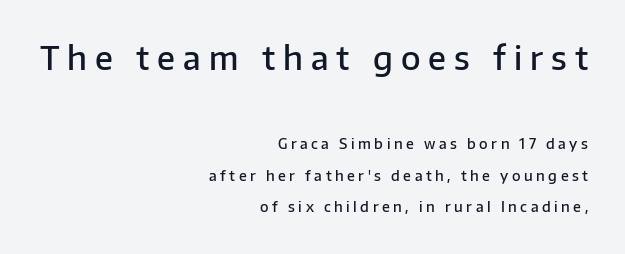
You could only call the tracking loose — the letters float apart. This sample has the flowing, uneven cadence of proportional lettering. The setting favours the right margin, as signatures and pull-quotes sometimes do. The sample has been set in demibold, a notch under bold. The block sitting higher on the canvas is the one with enlarged characters.
